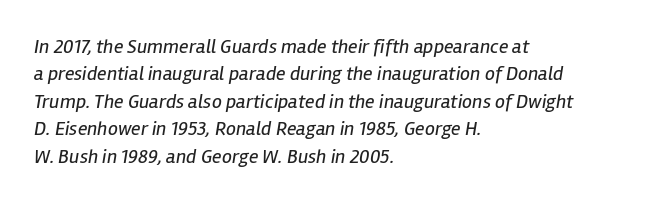
The lettering tilts uniformly, giving the passage an italic look. Honestly, the letter spacing is just normal — you wouldn't notice it. Glance below the letters and you will spot only blank space. Stems and bowls with no extra thickness — not bold. This sample is left-justified, so line endings fall wherever the words run out.
